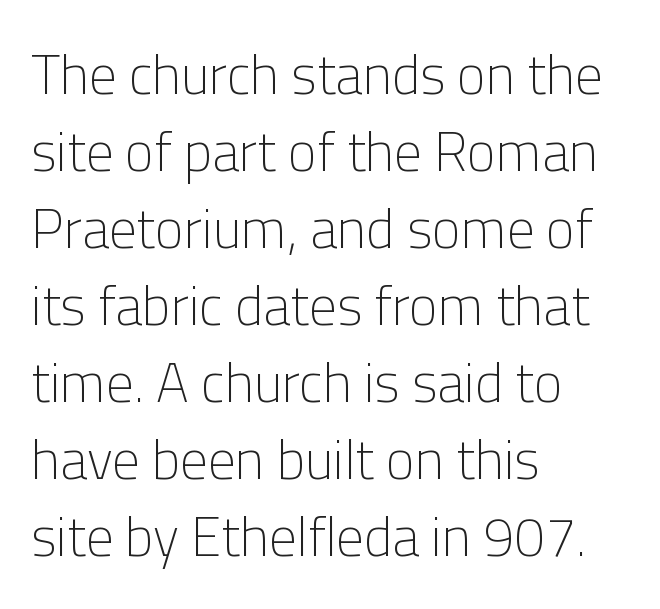
{"serif": "no", "italic": "no", "bold": "no", "weight": "light", "width": "normal", "stroke_contrast": "low", "x_height": "medium", "monospaced": "no", "underline": "no", "align": "left", "line_spacing": "normal", "line_spacing_ratio": 1.4, "letter_spacing": "normal", "letter_spacing_em": 0.0, "glyph_px": 55}
